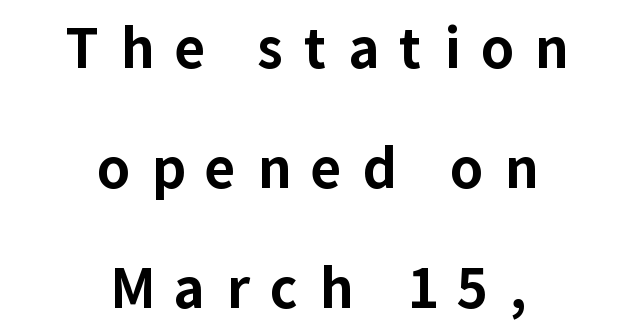
Q: Is the text bold? A: Yes.
Q: Is the text italic (slanted)? A: No, it is upright.
Q: Is the typeface a serif or a sans-serif typeface? A: Sans-serif.
Q: Is the text underlined? A: No.
Q: How is the paragraph aligned? A: Centered.
Q: Is the spacing between letters normal or unusually wide? A: Unusually wide.
Q: Is the spacing between lines tight, normal or loose? A: Loose.
Q: Width (condensed, normal, or wide)? A: Normal.
Q: Stroke contrast? A: Low.
Q: x-height? A: Medium.
Q: Monospaced? A: No.
